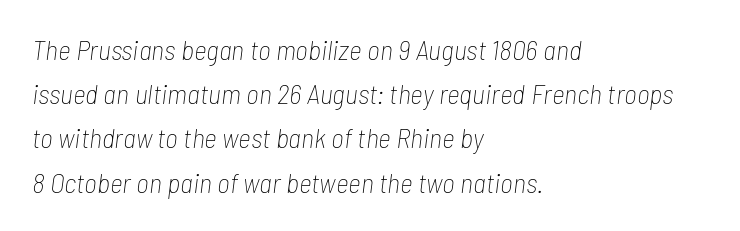
The image shows 28 px thin, condensed type, italic (leaning right); set left-aligned, normal line spacing (1.58x), normal letter spacing, not underlined; low stroke contrast and a medium x-height.
